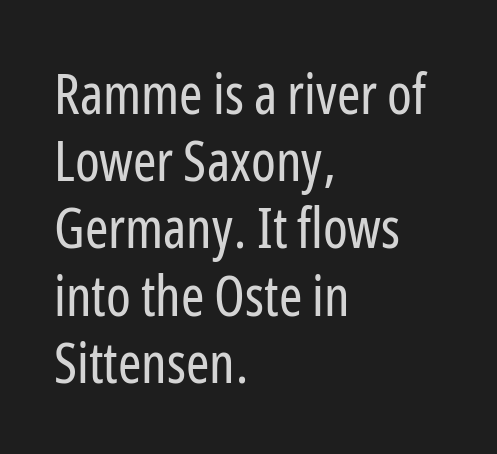
The image shows 56 px regular-weight, condensed sans-serif type, upright; set left-aligned, line spacing 1.2x, normal letter spacing, not underlined; low stroke contrast and a medium x-height.
